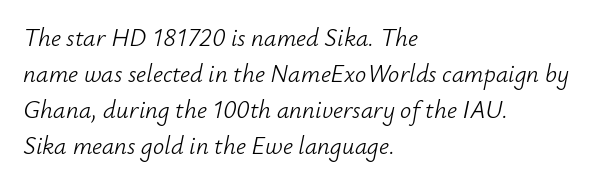
The block of text has a typical density, with ordinary space between rows. The passage shown is not bold in any degree. Notice how the passage keeps a crisp vertical edge on the left only. The passage shown leans; its letterforms are oblique. Lines of text with bare space underneath.
